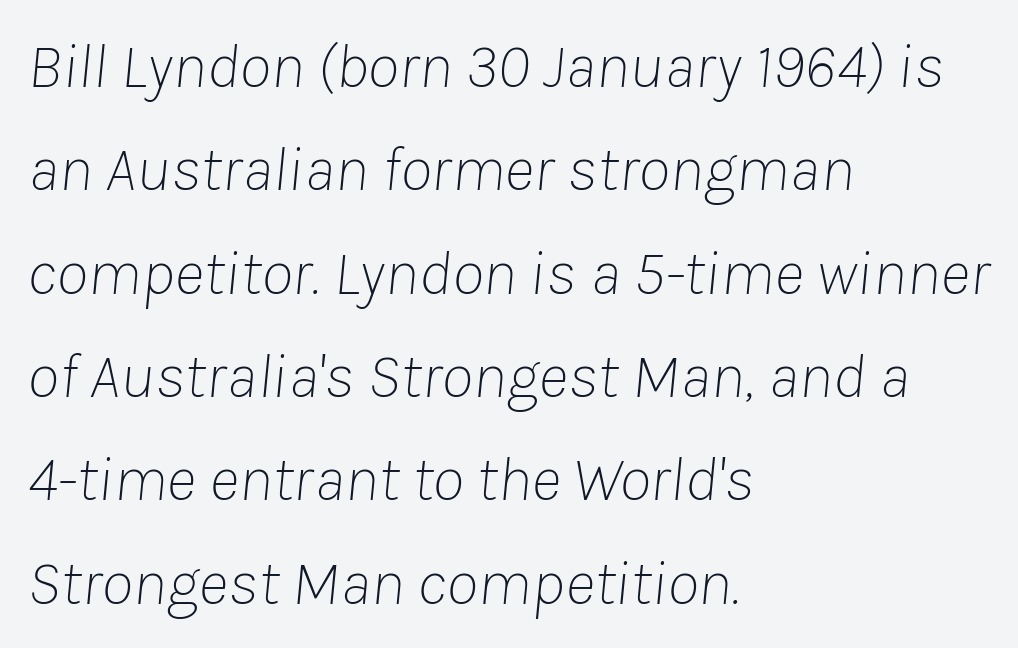
{"italic": "yes", "lean": "right", "slant_degrees": 8, "bold": "no", "weight": "thin", "width": "normal", "stroke_contrast": "low", "x_height": "medium", "monospaced": "no", "underline": "no", "align": "left", "line_spacing": "normal", "line_spacing_ratio": 1.59, "letter_spacing": "normal", "letter_spacing_em": 0.0, "glyph_px": 65}
